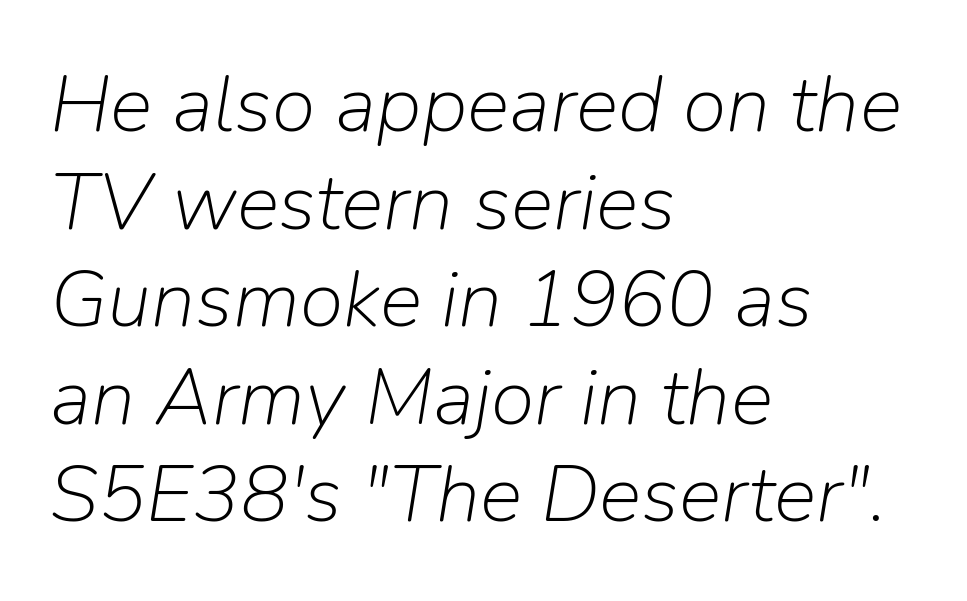
Q: Is the text bold? A: No.
Q: Is the text italic (slanted)? A: Yes, it leans right by about 9 degrees.
Q: Is the text underlined? A: No.
Q: How is the paragraph aligned? A: Left-aligned.
Q: Is the spacing between letters normal or unusually wide? A: Normal.
Q: Width (condensed, normal, or wide)? A: Normal.
Q: Stroke contrast? A: Low.
Q: x-height? A: Medium.
Q: Monospaced? A: No.
